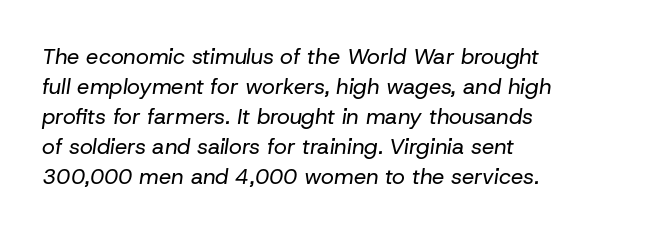
Unmarked baselines from the first word to the last. Notice how the passage keeps a crisp vertical edge on the left only. Reading down the column, the eye jumps a familiar distance to each next line. The rendering keeps characters at their native spacing.
